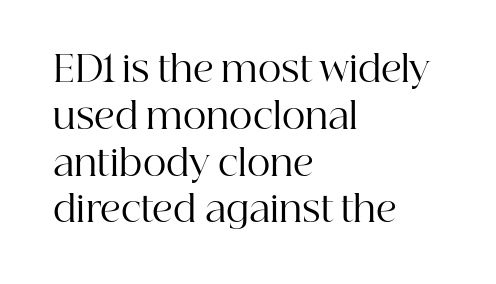
Quick note: not italic, upright. Looks like regular typesetting: each glyph gets only the width it needs. Weight: regular or lighter. Rule under the text: the space is simply empty. The typesetter chose a ragged-right arrangement here. The passage shown is typeset with a serif family.
